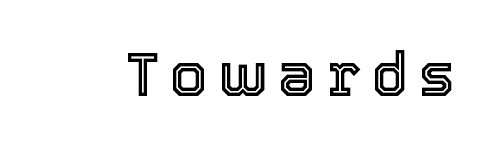
{"italic": "no", "width": "normal", "x_height": "medium", "monospaced": "no", "underline": "no", "glyph_px": 60}
